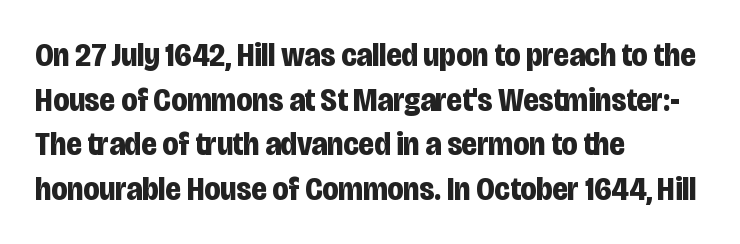
{"serif": "no", "italic": "no", "bold": "yes", "weight": "bold", "width": "condensed", "stroke_contrast": "low", "x_height": "large", "monospaced": "no", "underline": "no", "align": "left", "line_spacing": "normal", "line_spacing_ratio": 1.35, "letter_spacing": "normal", "letter_spacing_em": 0.0, "glyph_px": 33}
